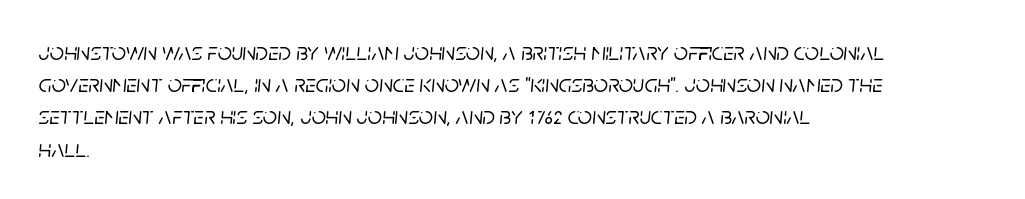
{"italic": "yes", "lean": "right", "slant_degrees": 5, "underline": "no", "align": "left", "line_spacing": "normal", "line_spacing_ratio": 1.29, "letter_spacing": "normal", "letter_spacing_em": 0.0, "glyph_px": 25}
